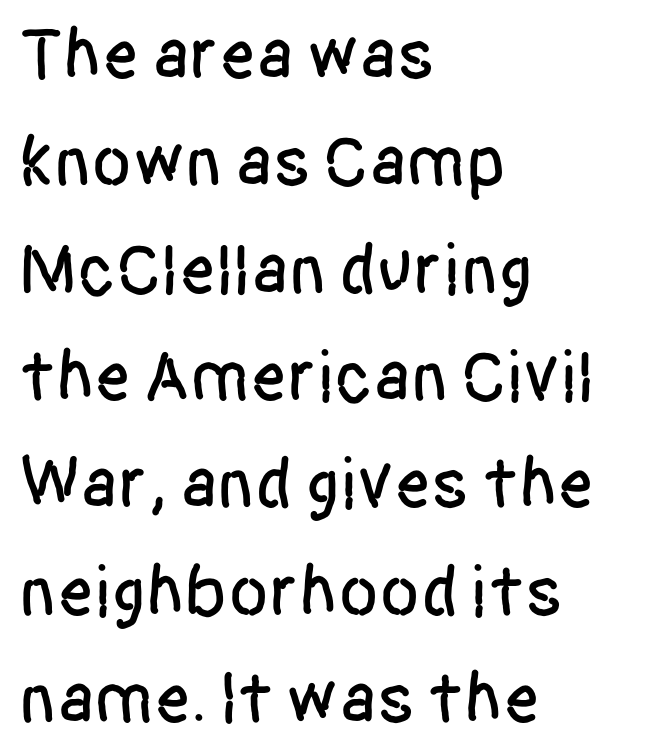
Inter-character spacing is left at the font's built-in metrics. Does the leading feel generous? No, just average. Words float on clear page, feet unadorned. Grotesque or geometric, the face here clearly has no serifs. Leftover space on each line is placed entirely after the last word.
